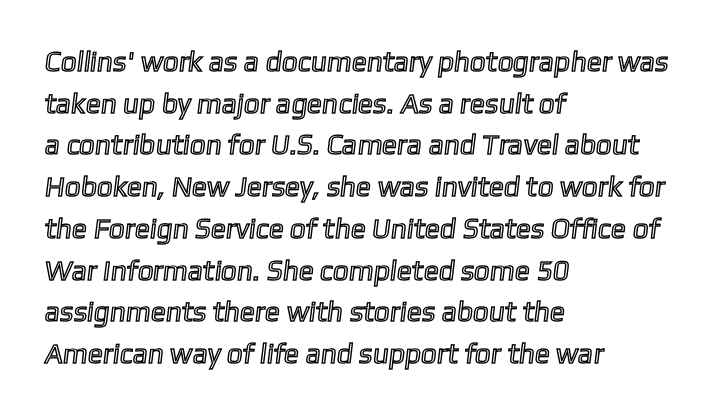
{"width": "normal", "x_height": "medium", "monospaced": "no", "underline": "no", "align": "left", "line_spacing": "normal", "line_spacing_ratio": 1.49, "letter_spacing": "normal", "letter_spacing_em": 0.0, "glyph_px": 28}
